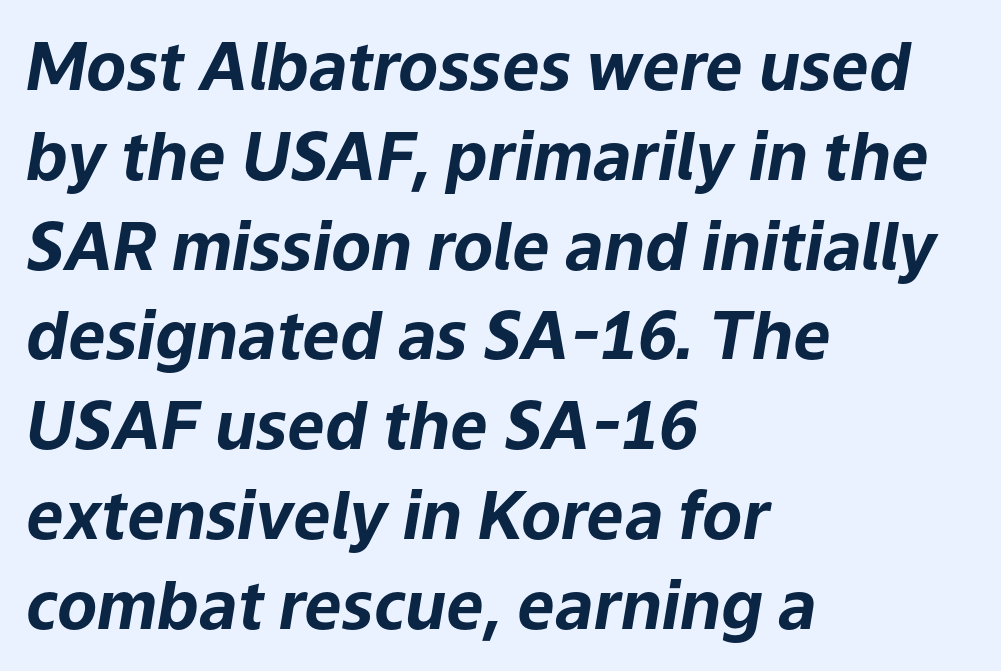
Q: Is the text bold? A: Yes.
Q: Is the text italic (slanted)? A: Yes, it leans right by about 9 degrees.
Q: Is the text underlined? A: No.
Q: How is the paragraph aligned? A: Left-aligned.
Q: Is the spacing between letters normal or unusually wide? A: Normal.
Q: Is the spacing between lines tight, normal or loose? A: Normal.
Q: Width (condensed, normal, or wide)? A: Normal.
Q: Stroke contrast? A: Low.
Q: x-height? A: Medium.
Q: Monospaced? A: No.
